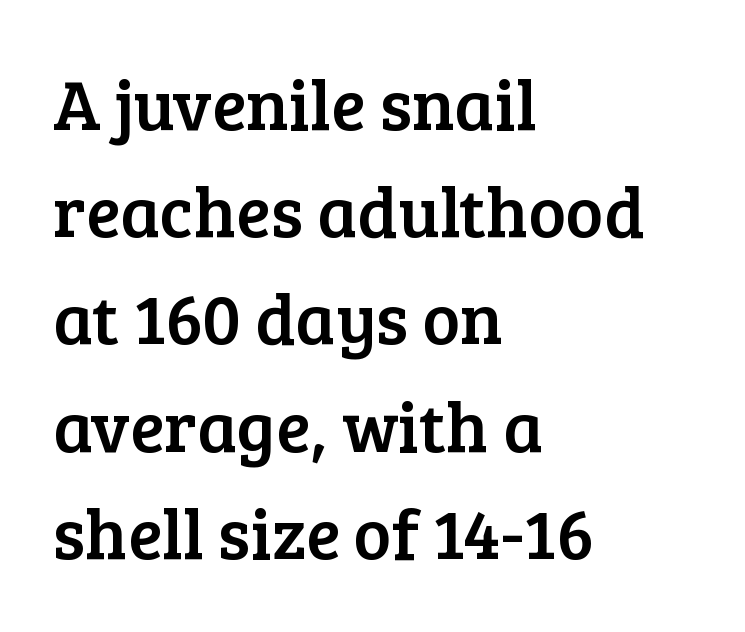
The image shows 71 px serif type, upright; set left-aligned, normal line spacing (1.51x), normal letter spacing, not underlined; low stroke contrast and a medium x-height.
